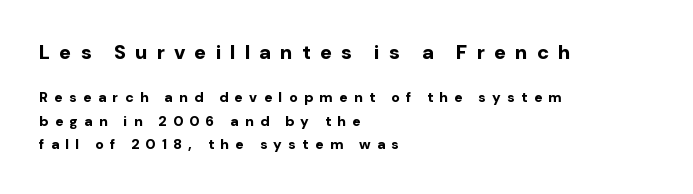
{"italic": "no", "bold": "yes", "underline": "no", "align": "left", "line_spacing": "normal", "line_spacing_ratio": 1.67, "letter_spacing": "wide", "letter_spacing_em": 0.45, "larger_block": "first", "size_ratio": 1.43, "glyph_px": 20}
